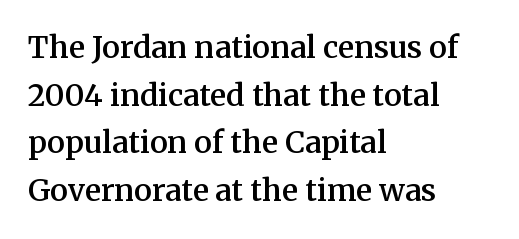
Q: Is the text bold? A: Semi-bold.
Q: Is the text italic (slanted)? A: No, it is upright.
Q: Is the typeface a serif or a sans-serif typeface? A: Serif.
Q: Is the text underlined? A: No.
Q: How is the paragraph aligned? A: Left-aligned.
Q: Is the spacing between letters normal or unusually wide? A: Normal.
Q: Is the spacing between lines tight, normal or loose? A: Normal.
Q: Width (condensed, normal, or wide)? A: Normal.
Q: Stroke contrast? A: Medium.
Q: x-height? A: Medium.
Q: Monospaced? A: No.
